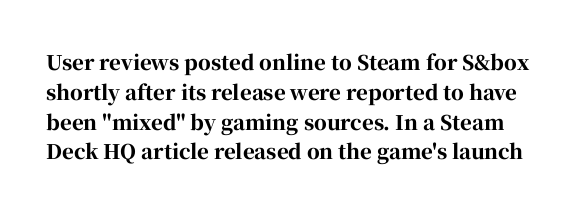
{"italic": "no", "bold": "yes", "underline": "no", "line_spacing": "normal", "line_spacing_ratio": 1.49, "letter_spacing": "normal", "letter_spacing_em": 0.0, "glyph_px": 20}
